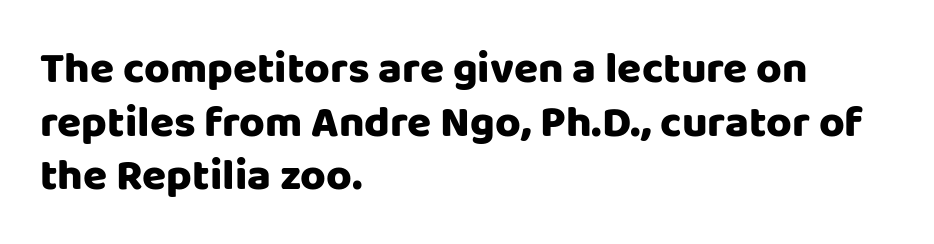
The axis of the letterforms is exactly vertical. This is sans-serif lettering, the kind often seen on screens and signage. Default kerning and tracking; the words read as compact shapes. The ragged edge is on the right, which tells us the setting is flush left. No word sits above an underline.
